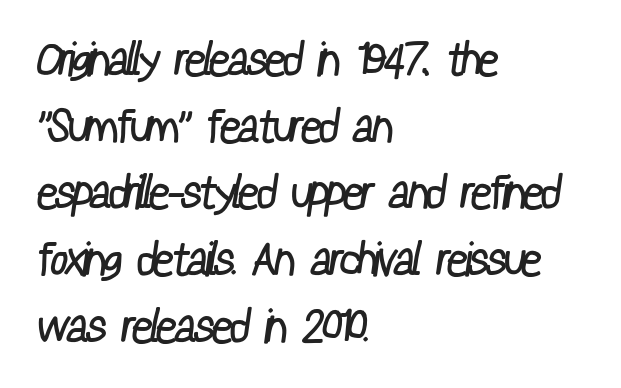
Q: Is the text bold? A: No.
Q: Is the typeface a serif or a sans-serif typeface? A: Sans-serif.
Q: Is the text underlined? A: No.
Q: How is the paragraph aligned? A: Left-aligned.
Q: Is the spacing between letters normal or unusually wide? A: Normal.
Q: Is the spacing between lines tight, normal or loose? A: Normal.
Q: Width (condensed, normal, or wide)? A: Condensed.
Q: Stroke contrast? A: Low.
Q: x-height? A: Medium.
Q: Monospaced? A: No.
